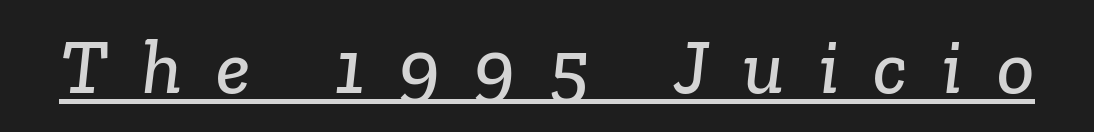
Glance below the letters and you will spot a drawn line. Letterform terminals end in serifs throughout the passage. Note the varied advance widths — an 'i' is clearly narrower than an 'm'. A typesetter would call this heavily tracked-out type.
